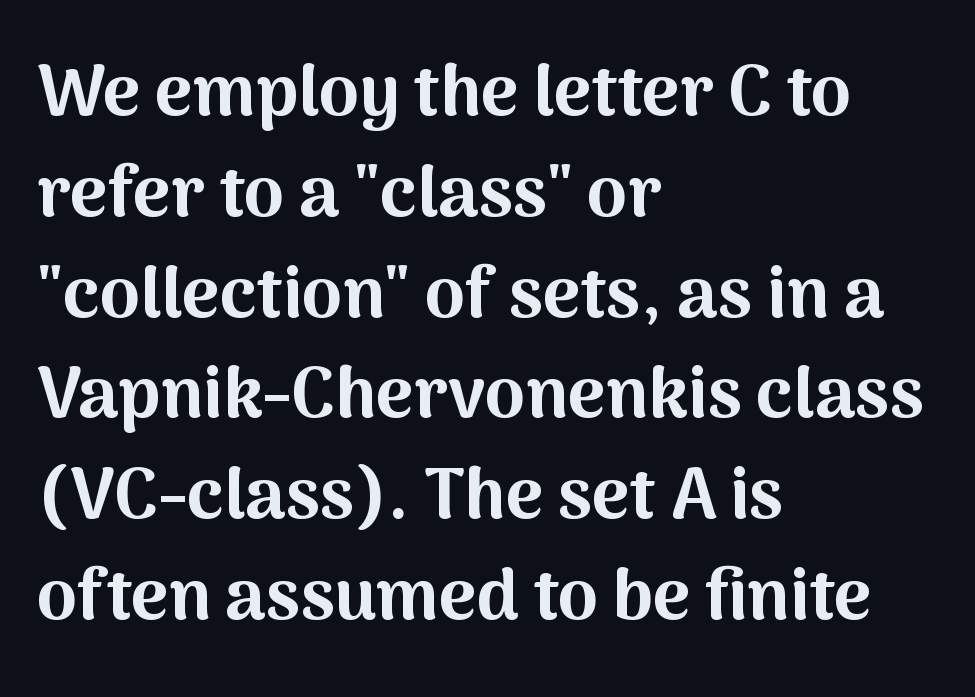
Plain, unruled lines of type. The lettering stays uniformly vertical, giving the passage a roman look. Summary of weight: heavy, a full bold. These lines stack with their left ends in a neat column.
